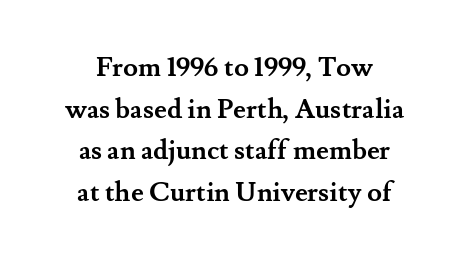
The image shows 27 px bold type, upright; set centered, normal line spacing (1.54x), normal letter spacing, not underlined.
